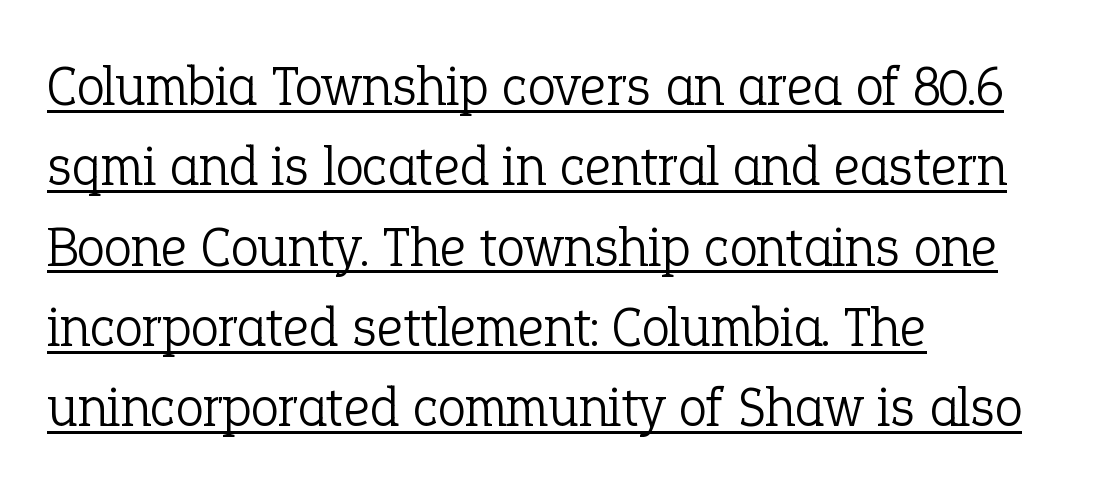
Q: Is the text bold? A: No.
Q: Is the text italic (slanted)? A: No, it is upright.
Q: Is the typeface a serif or a sans-serif typeface? A: Serif.
Q: Is the text underlined? A: Yes.
Q: How is the paragraph aligned? A: Left-aligned.
Q: Is the spacing between letters normal or unusually wide? A: Normal.
Q: Is the spacing between lines tight, normal or loose? A: Normal.
Q: Width (condensed, normal, or wide)? A: Normal.
Q: Stroke contrast? A: Low.
Q: x-height? A: Medium.
Q: Monospaced? A: No.
